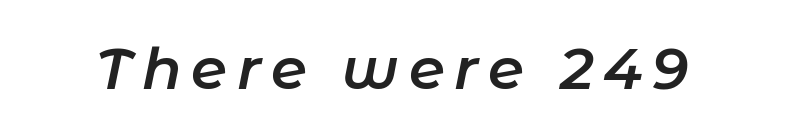
Q: Is the text bold? A: Semi-bold.
Q: Is the text italic (slanted)? A: Yes, it leans right by about 11 degrees.
Q: Is the text underlined? A: No.
Q: Width (condensed, normal, or wide)? A: Normal.
Q: Stroke contrast? A: Low.
Q: x-height? A: Medium.
Q: Monospaced? A: No.
